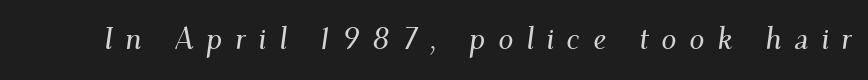
The image shows 30 px serif type, italic (leaning right); set unusually wide letter spacing (+0.42 em), not underlined; medium stroke contrast and a small x-height.
